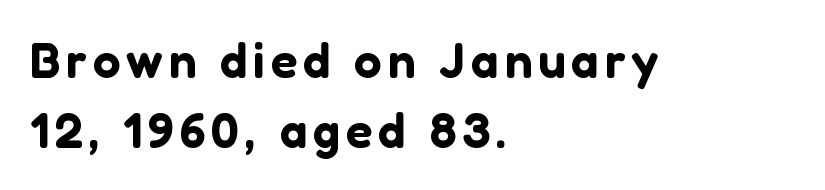
These lines were composed using upright roman letters. Baseline-to-baseline distance is the conventional proportion of letter height. These lines are composed in type without serifs. Where is the straight margin? On the left.
